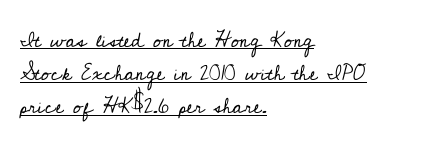
{"bold": "no", "underline": "yes", "align": "left", "line_spacing": "normal", "line_spacing_ratio": 1.58, "letter_spacing": "normal", "letter_spacing_em": 0.0, "glyph_px": 21}
